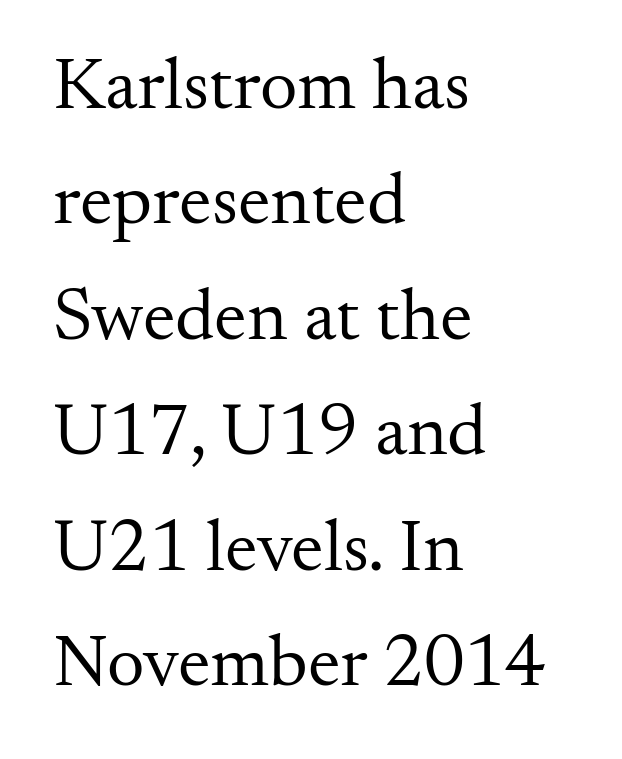
{"serif": "yes", "italic": "no", "bold": "no", "weight": "regular", "width": "normal", "stroke_contrast": "medium", "x_height": "small", "monospaced": "no", "underline": "no", "align": "left", "line_spacing": "normal", "line_spacing_ratio": 1.56, "letter_spacing": "normal", "letter_spacing_em": 0.0, "glyph_px": 74}
